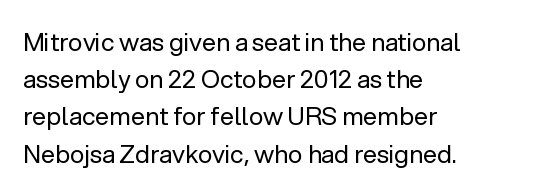
The image shows 25 px text type, upright; set left-aligned, normal line spacing (1.49x), normal letter spacing, not underlined.
